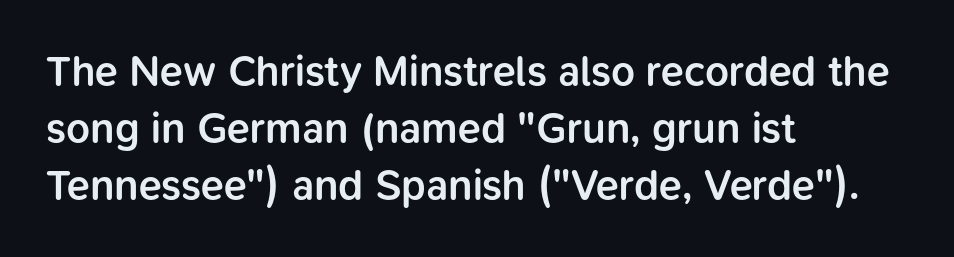
The setting favours the left margin, as ordinary paragraphs usually do. Posture: vertical. The area under the type is left untouched. Nothing unusual about the tracking: characters are spaced as the font intends.
